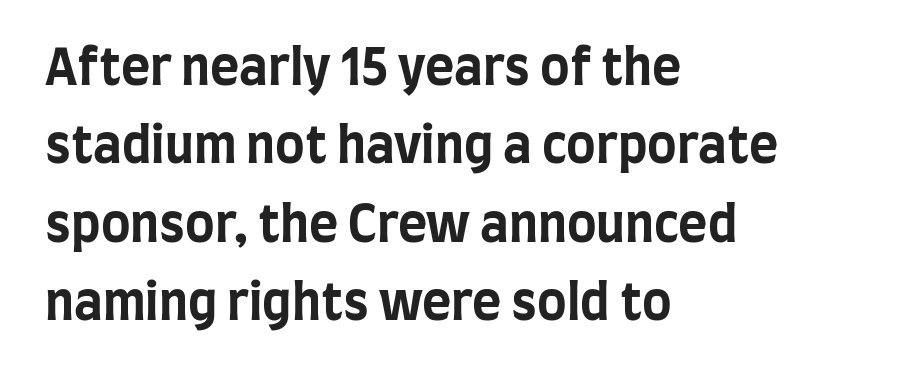
{"serif": "no", "italic": "no", "bold": "yes", "weight": "bold", "width": "condensed", "stroke_contrast": "low", "x_height": "large", "monospaced": "no", "underline": "no", "align": "left", "line_spacing": "normal", "line_spacing_ratio": 1.57, "letter_spacing": "normal", "letter_spacing_em": 0.0, "glyph_px": 50}
